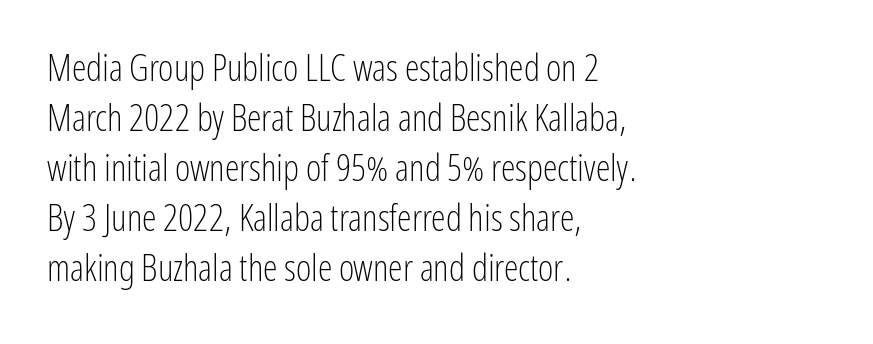
This block has exactly the height ordinary leading produces. The glyphs in this specimen are sans serif. Anything drawn beneath the words? Only blank space. No chunkiness to these letters — they're not bold. The typesetter chose a ragged-right arrangement here.
